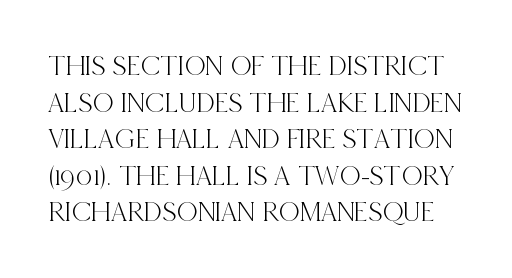
The image shows 29 px condensed serif type, upright; set normal line spacing (1.26x), normal letter spacing, not underlined; a large x-height.
